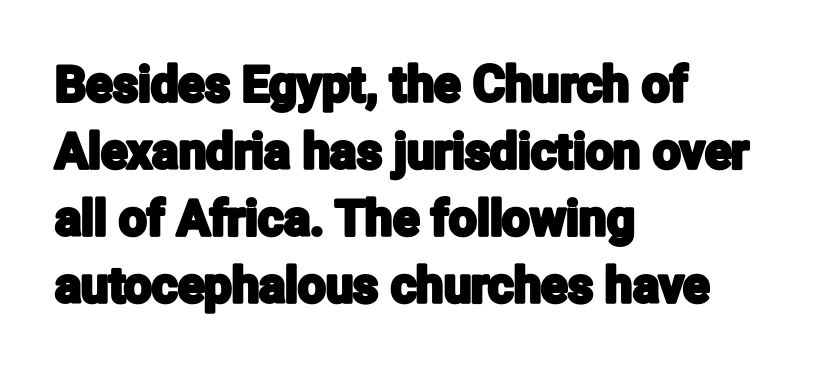
{"serif": "no", "italic": "no", "width": "condensed", "stroke_contrast": "low", "x_height": "medium", "monospaced": "no", "underline": "no", "align": "left", "line_spacing": "normal", "line_spacing_ratio": 1.37, "letter_spacing": "normal", "letter_spacing_em": 0.0, "glyph_px": 49}
